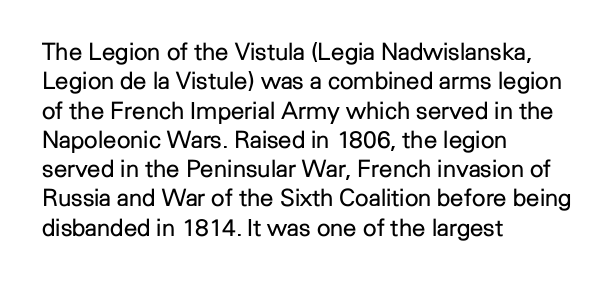
Q: Is the text bold? A: No.
Q: Is the text italic (slanted)? A: No, it is upright.
Q: Is the text underlined? A: No.
Q: How is the paragraph aligned? A: Left-aligned.
Q: Is the spacing between letters normal or unusually wide? A: Normal.
